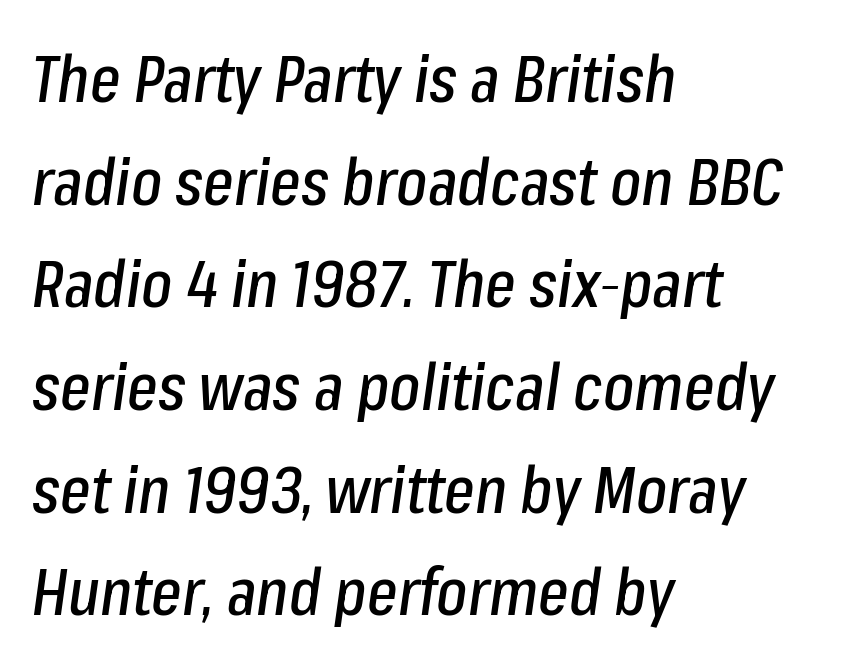
Q: Is the text italic (slanted)? A: Yes, it leans right by about 8 degrees.
Q: Is the text underlined? A: No.
Q: How is the paragraph aligned? A: Left-aligned.
Q: Is the spacing between letters normal or unusually wide? A: Normal.
Q: Is the spacing between lines tight, normal or loose? A: Normal.
Q: Width (condensed, normal, or wide)? A: Condensed.
Q: Stroke contrast? A: Low.
Q: x-height? A: Medium.
Q: Monospaced? A: No.
